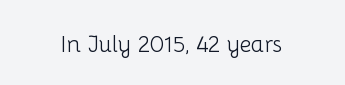
{"italic": "no", "bold": "no", "underline": "no", "align": "center", "letter_spacing": "normal", "letter_spacing_em": 0.0, "glyph_px": 23}
